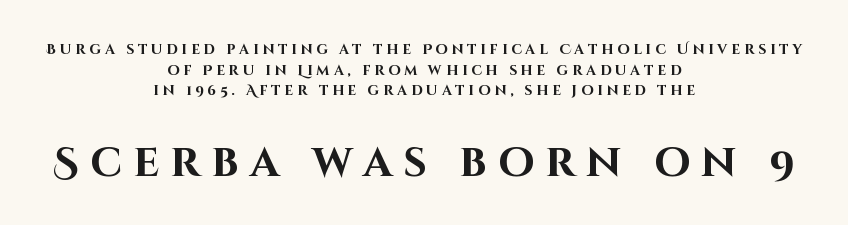
Nope, not italic — everything's standing straight. This rendering uses center alignment, leaving both contours irregular but symmetric. Plain, unruled lines of type. You get the small type first, then a jump to larger type.
